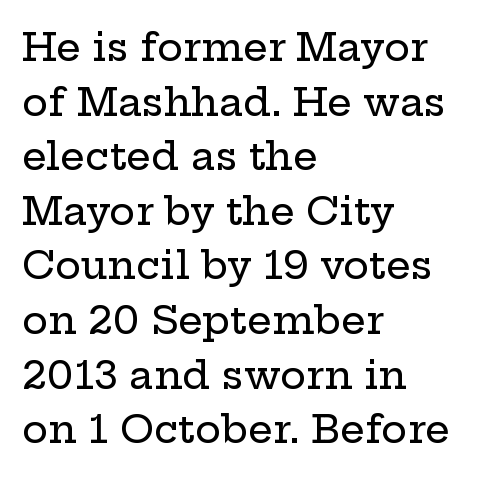
The typesetter chose a ragged-right arrangement here. In terms of posture, this sample is upright. Do the characters align in a grid? No, the font is proportional. Look at the tracking — it's just the regular setting, nothing added.
